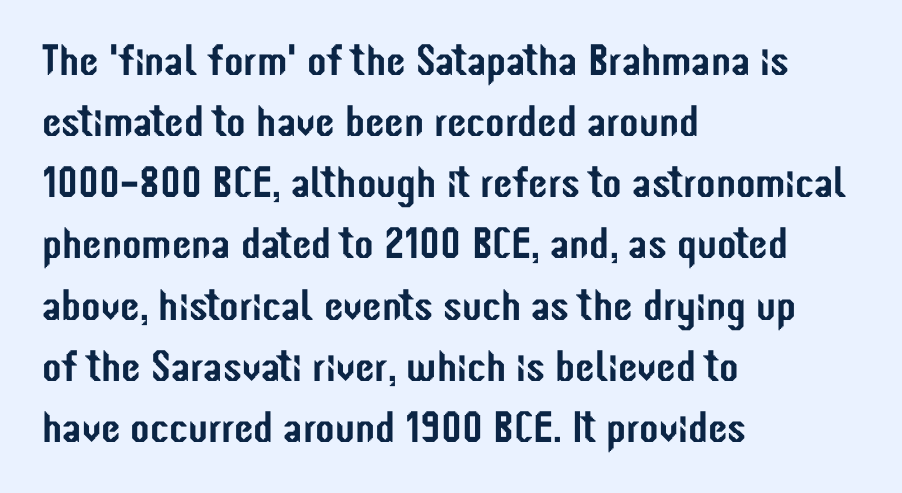
Q: Is the text italic (slanted)? A: No, it is upright.
Q: Is the typeface a serif or a sans-serif typeface? A: Sans-serif.
Q: Is the text underlined? A: No.
Q: How is the paragraph aligned? A: Left-aligned.
Q: Is the spacing between letters normal or unusually wide? A: Normal.
Q: Is the spacing between lines tight, normal or loose? A: Normal.
Q: Width (condensed, normal, or wide)? A: Condensed.
Q: Stroke contrast? A: Low.
Q: x-height? A: Medium.
Q: Monospaced? A: No.
